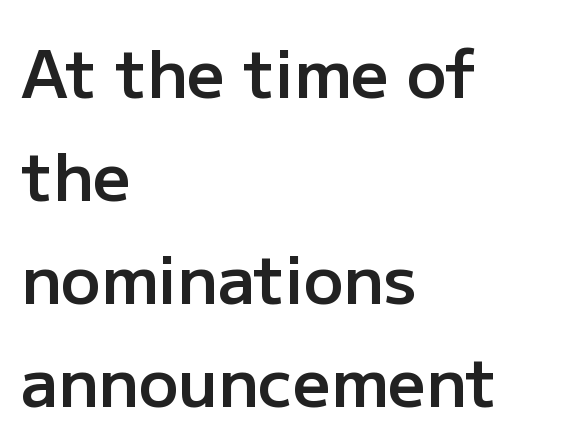
Q: Is the text bold? A: Semi-bold.
Q: Is the text italic (slanted)? A: No, it is upright.
Q: Is the typeface a serif or a sans-serif typeface? A: Sans-serif.
Q: Is the text underlined? A: No.
Q: How is the paragraph aligned? A: Left-aligned.
Q: Is the spacing between letters normal or unusually wide? A: Normal.
Q: Is the spacing between lines tight, normal or loose? A: Normal.
Q: Width (condensed, normal, or wide)? A: Normal.
Q: Stroke contrast? A: Low.
Q: x-height? A: Medium.
Q: Monospaced? A: No.
